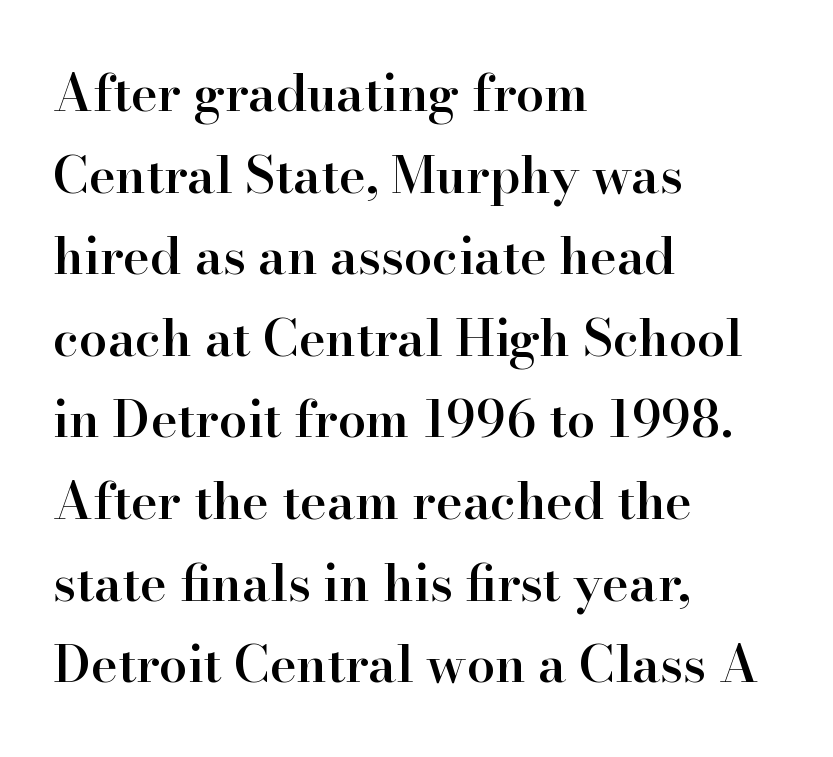
Q: Is the text bold? A: Semi-bold.
Q: Is the text italic (slanted)? A: No, it is upright.
Q: Is the typeface a serif or a sans-serif typeface? A: Serif.
Q: Is the text underlined? A: No.
Q: How is the paragraph aligned? A: Left-aligned.
Q: Is the spacing between letters normal or unusually wide? A: Normal.
Q: Is the spacing between lines tight, normal or loose? A: Normal.
Q: Width (condensed, normal, or wide)? A: Normal.
Q: Stroke contrast? A: High.
Q: x-height? A: Small.
Q: Monospaced? A: No.
